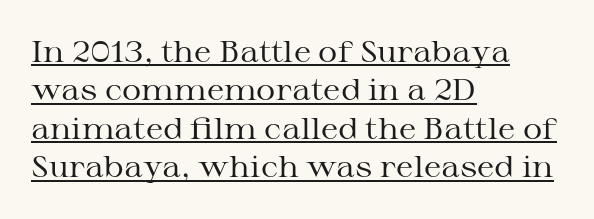
{"serif": "yes", "italic": "no", "bold": "no", "weight": "regular", "width": "wide", "stroke_contrast": "medium", "x_height": "medium", "monospaced": "no", "underline": "yes", "align": "left", "line_spacing": "normal", "line_spacing_ratio": 1.28, "letter_spacing": "normal", "letter_spacing_em": 0.0, "glyph_px": 30}
